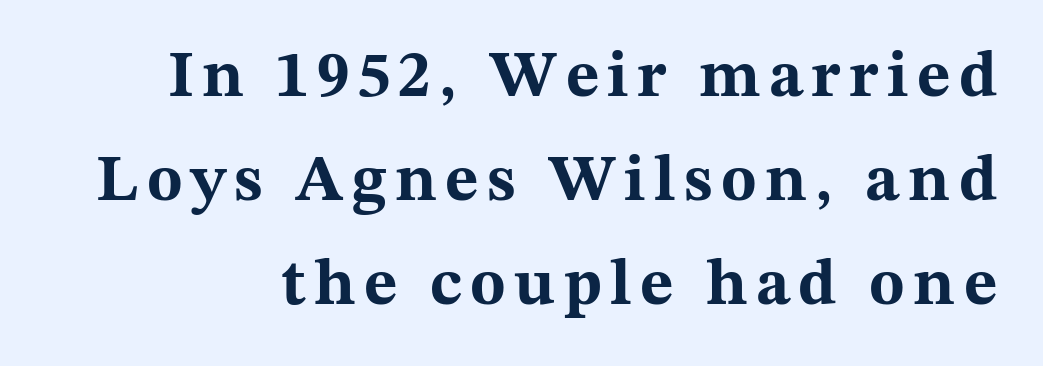
The image shows 65 px bold, wide serif type, upright; set normal line spacing (1.6x), not underlined; medium stroke contrast and a medium x-height.
